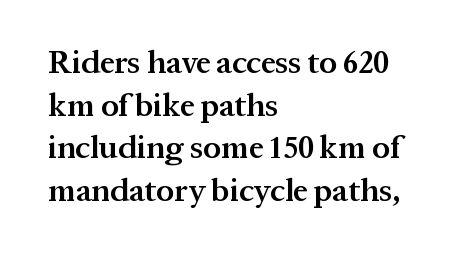
The image shows 32 px semibold serif type, upright; set left-aligned, normal line spacing (1.33x), normal letter spacing, not underlined; medium stroke contrast and a medium x-height.
